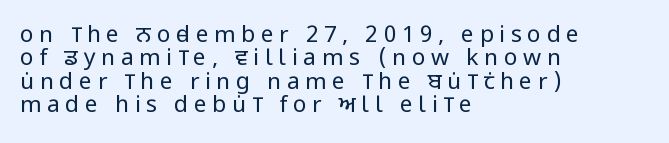
Q: Is the text bold? A: No.
Q: Is the text italic (slanted)? A: No, it is upright.
Q: Is the text underlined? A: No.
Q: How is the paragraph aligned? A: Left-aligned.
Q: Is the spacing between letters normal or unusually wide? A: Unusually wide.
Q: Is the spacing between lines tight, normal or loose? A: Tight.
